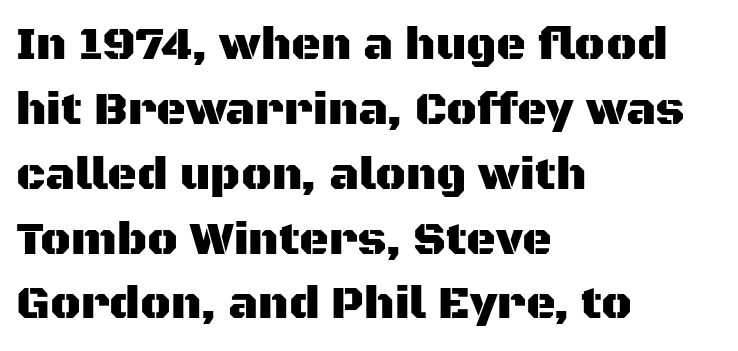
Q: Is the text italic (slanted)? A: No, it is upright.
Q: Is the typeface a serif or a sans-serif typeface? A: Sans-serif.
Q: Is the text underlined? A: No.
Q: How is the paragraph aligned? A: Left-aligned.
Q: Is the spacing between letters normal or unusually wide? A: Normal.
Q: Is the spacing between lines tight, normal or loose? A: Normal.
Q: Width (condensed, normal, or wide)? A: Normal.
Q: Stroke contrast? A: Medium.
Q: x-height? A: Large.
Q: Monospaced? A: No.
